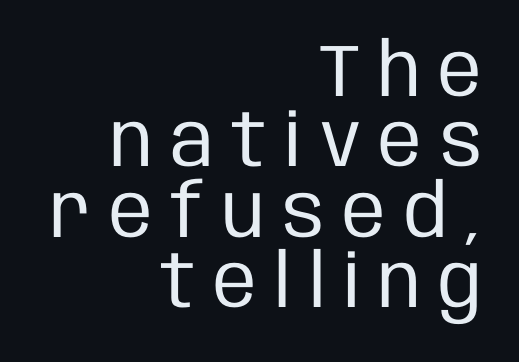
These lines are rendered in a variable-pitch font. Nobody drew a line under any word here. Students, observe: this is what under-led, compact text looks like. Ascenders rise straight up at ninety degrees. Is this a sans? Yes — the strokes have no serifs. One-word summary of the alignment: right.
